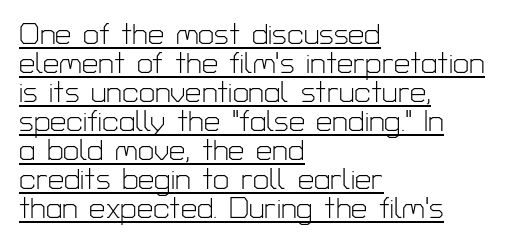
Somebody hit Ctrl+U on this one — the words are underlined. Caption: standard tracking, unaltered. This sample has the flowing, uneven cadence of proportional lettering. Tall strokes in this sample are plumb rather than angled.
